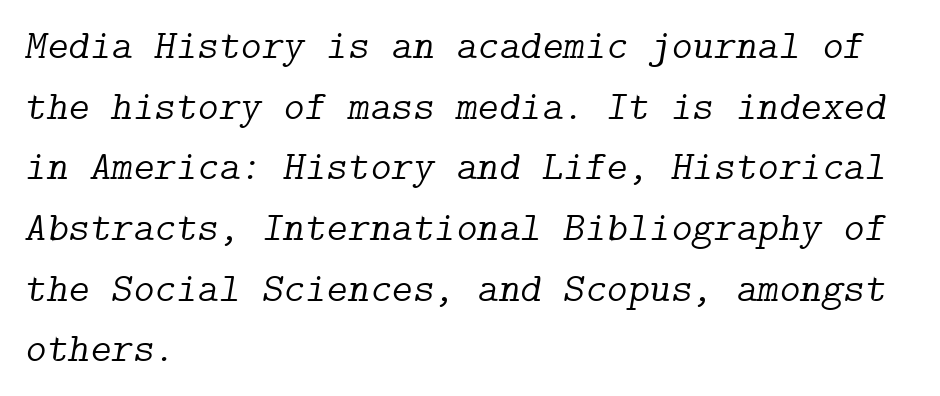
Q: Is the text bold? A: No.
Q: Is the text italic (slanted)? A: Yes, it leans right by about 9 degrees.
Q: Is the typeface a serif or a sans-serif typeface? A: Serif.
Q: Is the text underlined? A: No.
Q: How is the paragraph aligned? A: Left-aligned.
Q: Is the spacing between letters normal or unusually wide? A: Normal.
Q: Is the spacing between lines tight, normal or loose? A: Normal.
Q: Width (condensed, normal, or wide)? A: Normal.
Q: Stroke contrast? A: Low.
Q: x-height? A: Medium.
